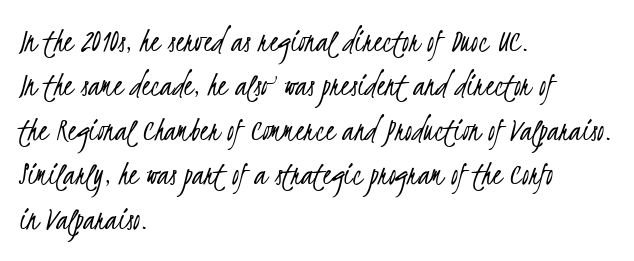
Q: Is the text bold? A: No.
Q: Is the typeface a serif or a sans-serif typeface? A: Sans-serif.
Q: Is the text underlined? A: No.
Q: How is the paragraph aligned? A: Left-aligned.
Q: Is the spacing between letters normal or unusually wide? A: Normal.
Q: Is the spacing between lines tight, normal or loose? A: Normal.
Q: Width (condensed, normal, or wide)? A: Condensed.
Q: Stroke contrast? A: Low.
Q: x-height? A: Small.
Q: Monospaced? A: No.
